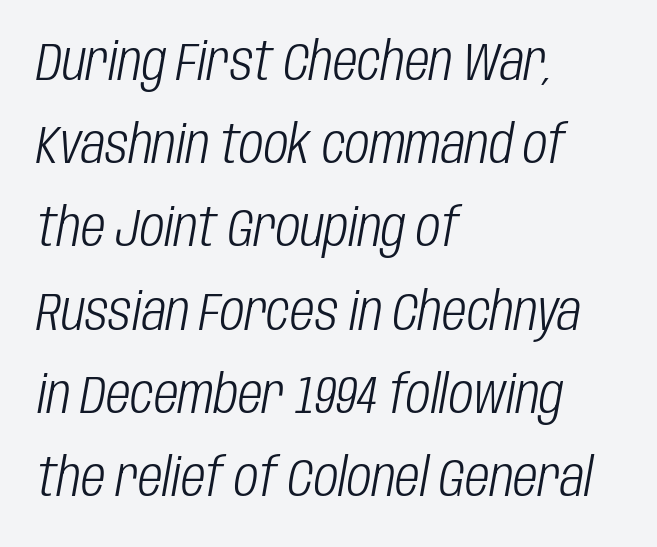
The image shows 53 px light, condensed type, italic (leaning right); set left-aligned, normal line spacing (1.57x), normal letter spacing, not underlined; low stroke contrast and a large x-height.
